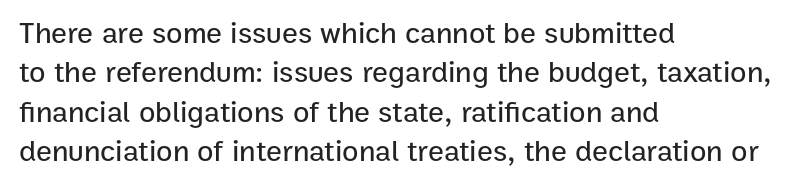
{"serif": "no", "italic": "no", "width": "normal", "stroke_contrast": "low", "x_height": "medium", "monospaced": "no", "underline": "no", "align": "left", "line_spacing": "normal", "line_spacing_ratio": 1.31, "letter_spacing": "normal", "letter_spacing_em": 0.0, "glyph_px": 30}
